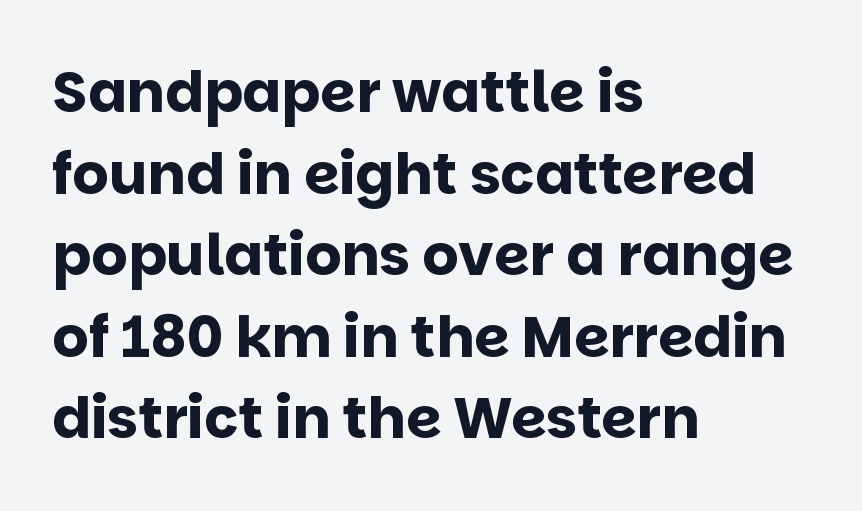
{"serif": "no", "italic": "no", "bold": "yes", "weight": "bold", "width": "normal", "stroke_contrast": "low", "x_height": "large", "monospaced": "no", "underline": "no", "align": "left", "line_spacing": "normal", "line_spacing_ratio": 1.43, "letter_spacing": "normal", "letter_spacing_em": 0.0, "glyph_px": 57}
